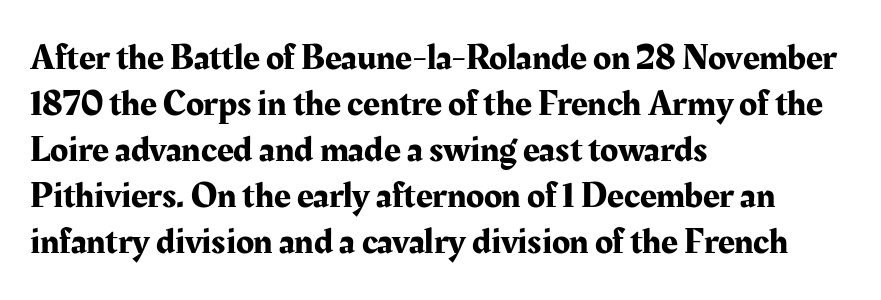
{"serif": "yes", "italic": "no", "width": "normal", "stroke_contrast": "medium", "x_height": "medium", "monospaced": "no", "underline": "no", "align": "left", "line_spacing_ratio": 1.24, "letter_spacing": "normal", "letter_spacing_em": 0.0, "glyph_px": 37}
